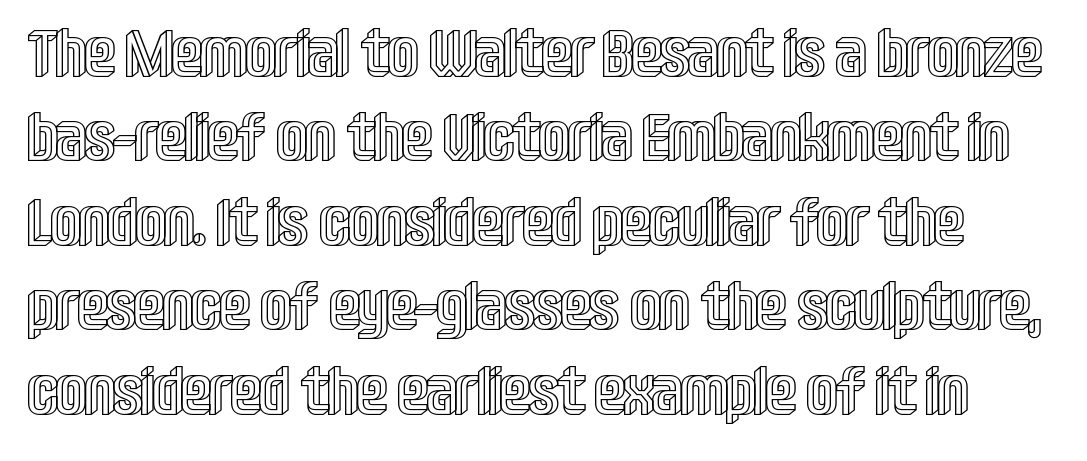
The image shows 66 px condensed type, upright; set normal line spacing (1.28x), normal letter spacing, not underlined; a large x-height.
